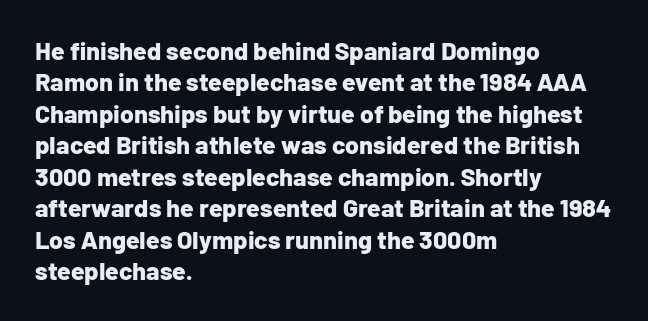
The image shows 25 px bold type, upright; set left-aligned, normal line spacing (1.26x), normal letter spacing, not underlined.
